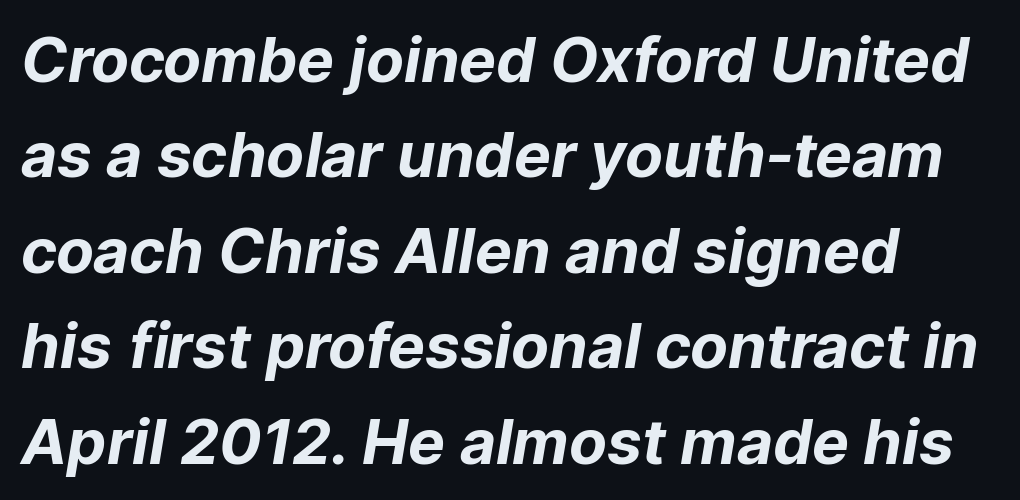
The paragraph shown leans on its left margin. The face used here has the dense, thick strokes of a bold. Summary of vertical rhythm: regular, with standard interline spacing. Varying glyph widths throughout — classic text-font behaviour.
